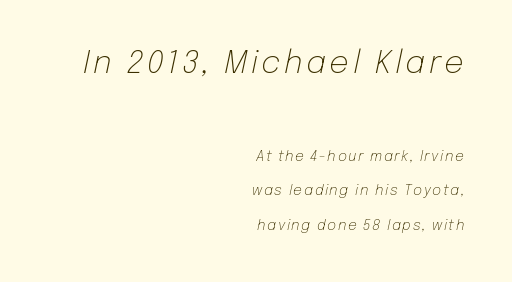
Regarding leading, the lines here are spaced well apart. Large over small — that's the arrangement of the two blocks here. Every character sits at an angle, as italics do. All the whitespace from short lines collects on the left. Any mark beneath the type? The region is blank.
